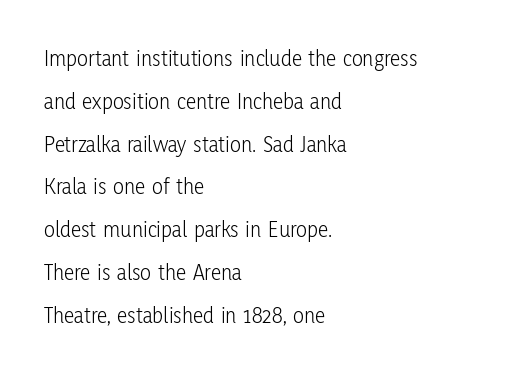
The image shows 23 px text type, upright; set left-aligned, line spacing 1.86x, normal letter spacing, not underlined.
